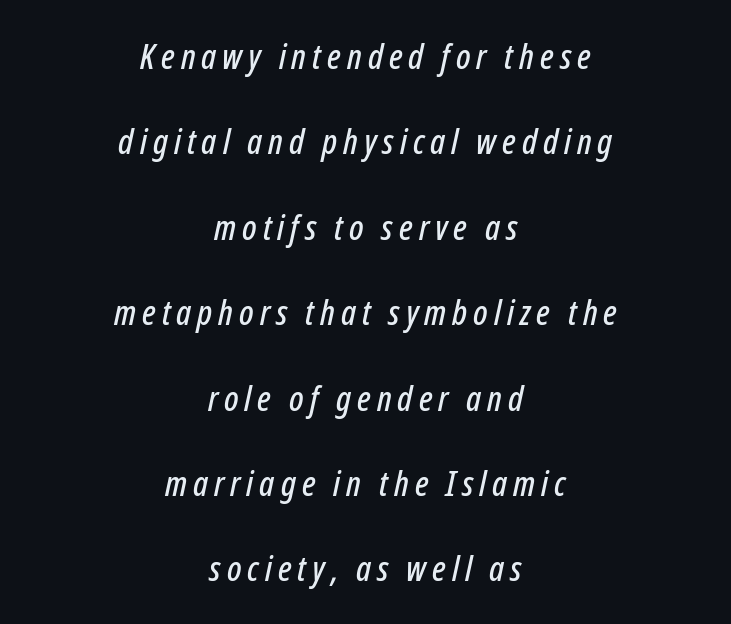
The image shows 35 px condensed type, italic (leaning right); set centered, loose line spacing (2.44x), not underlined; low stroke contrast and a medium x-height.
